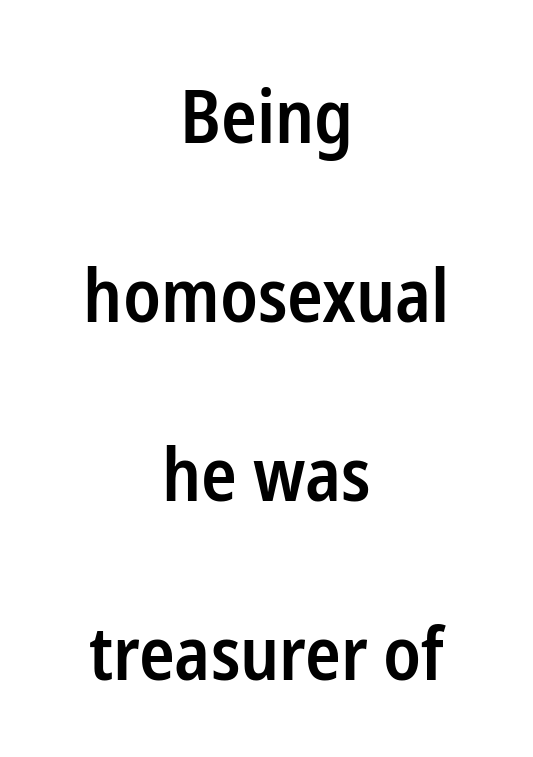
The image shows 74 px semibold, condensed sans-serif type, upright; set centered, loose line spacing (2.42x), normal letter spacing, not underlined; low stroke contrast and a medium x-height.
